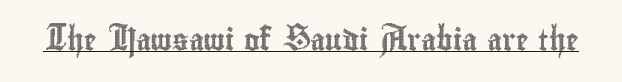
The image shows 21 px text type, upright; set normal letter spacing, underlined.
